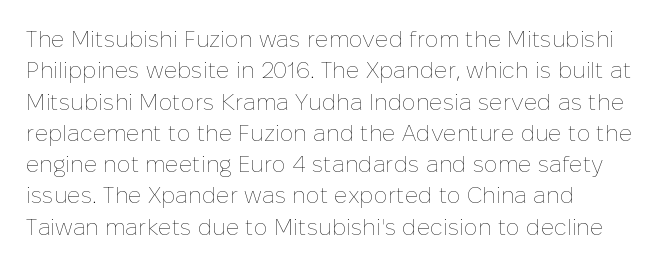
{"italic": "no", "bold": "no", "underline": "no", "align": "left", "line_spacing": "normal", "line_spacing_ratio": 1.36, "letter_spacing": "normal", "letter_spacing_em": 0.0, "glyph_px": 23}
